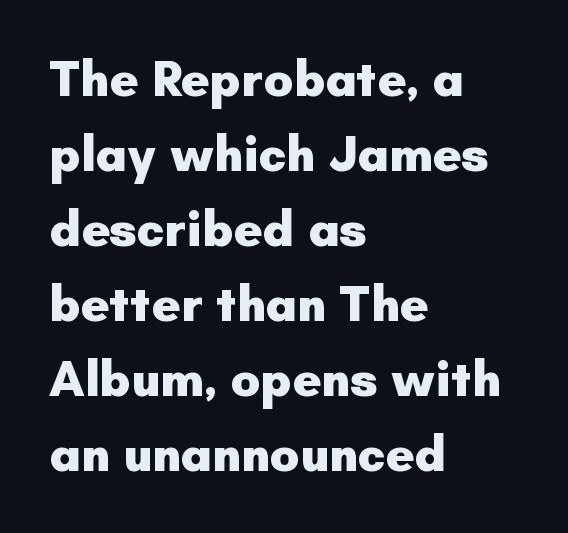
Honestly, there is no underline to notice here at all. These lines keep a tight, regular rhythm from letter to letter. These lines are set flush left with a ragged right edge. The passage shown is typeset with a sans-serif family.
